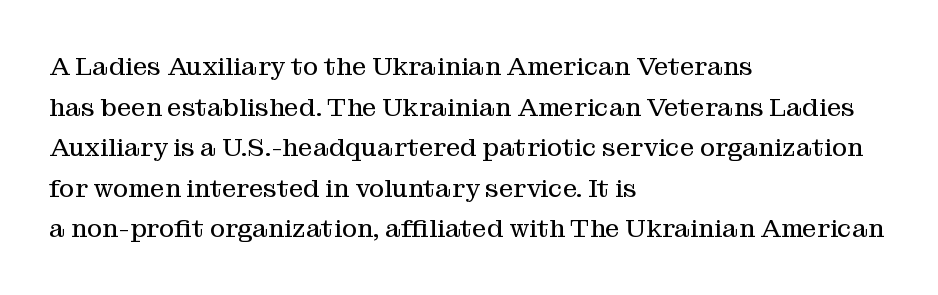
Q: Is the text bold? A: No.
Q: Is the text italic (slanted)? A: No, it is upright.
Q: Is the text underlined? A: No.
Q: How is the paragraph aligned? A: Left-aligned.
Q: Is the spacing between letters normal or unusually wide? A: Normal.
Q: Is the spacing between lines tight, normal or loose? A: Normal.
